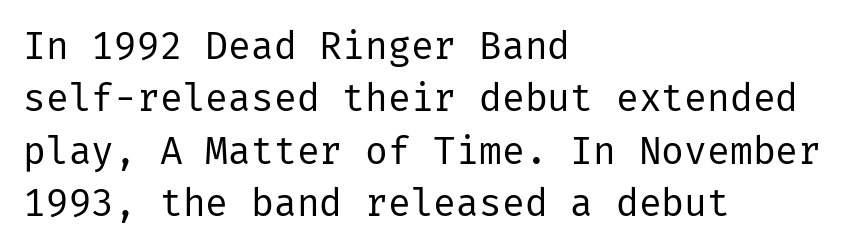
Q: Is the text bold? A: No.
Q: Is the text italic (slanted)? A: No, it is upright.
Q: Is the typeface a serif or a sans-serif typeface? A: Sans-serif.
Q: Is the text underlined? A: No.
Q: How is the paragraph aligned? A: Left-aligned.
Q: Is the spacing between letters normal or unusually wide? A: Normal.
Q: Is the spacing between lines tight, normal or loose? A: Normal.
Q: Width (condensed, normal, or wide)? A: Normal.
Q: Stroke contrast? A: Low.
Q: x-height? A: Medium.
